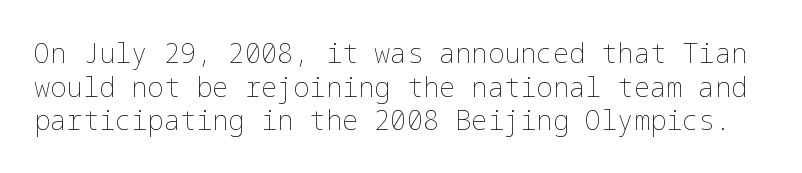
The face looks like a standard text weight, possibly lighter. Designer's note — italics off, roman on. This sample keeps an unexceptional amount of space between lines. Descenders hang freely into open space. Does extra space separate the letters? No, they use regular spacing.
